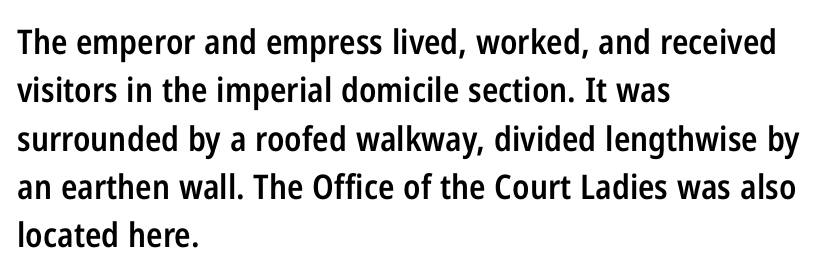
The image shows 34 px semibold, condensed sans-serif type, upright; set left-aligned, normal line spacing (1.42x), normal letter spacing, not underlined; low stroke contrast and a medium x-height.
